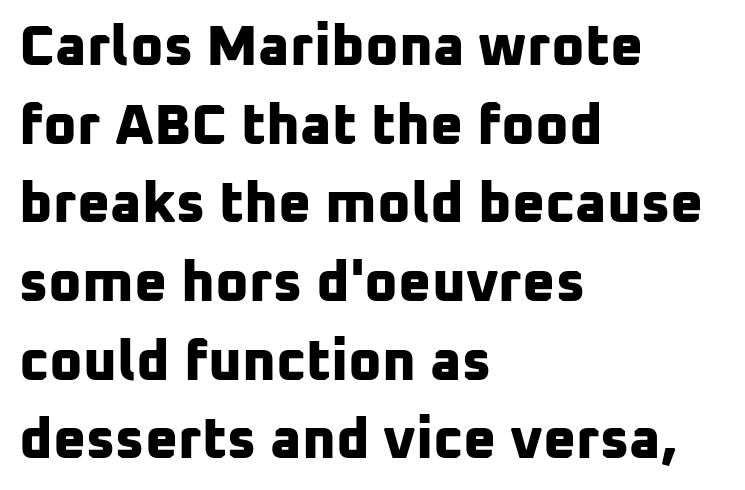
{"serif": "no", "bold": "yes", "weight": "bold", "width": "normal", "stroke_contrast": "low", "x_height": "medium", "monospaced": "no", "underline": "no", "align": "left", "line_spacing": "normal", "line_spacing_ratio": 1.38, "letter_spacing": "normal", "letter_spacing_em": 0.0, "glyph_px": 57}
